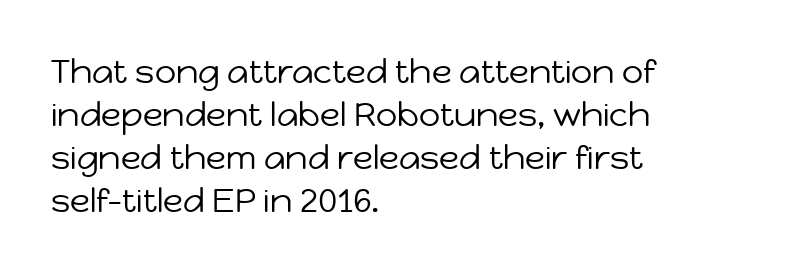
{"serif": "no", "italic": "no", "bold": "no", "weight": "regular", "width": "normal", "stroke_contrast": "low", "x_height": "medium", "monospaced": "no", "underline": "no", "align": "left", "line_spacing": "normal", "line_spacing_ratio": 1.3, "letter_spacing": "normal", "letter_spacing_em": 0.0, "glyph_px": 33}
